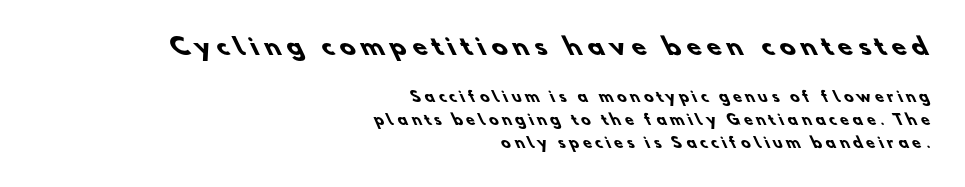
Q: Is the text bold? A: Yes.
Q: Is the text underlined? A: No.
Q: How is the paragraph aligned? A: Right-aligned.
Q: Is the spacing between letters normal or unusually wide? A: Unusually wide.
Q: Is the spacing between lines tight, normal or loose? A: Normal.
Q: Which block of text is set in a larger size, the first (top) or the second (bottom)? A: The first (top) one.
